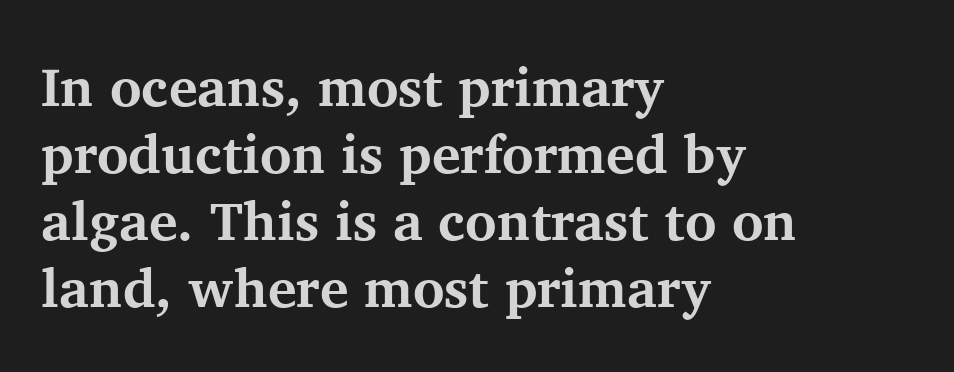
Q: Is the text bold? A: Yes.
Q: Is the text italic (slanted)? A: No, it is upright.
Q: Is the typeface a serif or a sans-serif typeface? A: Serif.
Q: Is the text underlined? A: No.
Q: How is the paragraph aligned? A: Left-aligned.
Q: Is the spacing between letters normal or unusually wide? A: Normal.
Q: Width (condensed, normal, or wide)? A: Normal.
Q: Stroke contrast? A: Medium.
Q: x-height? A: Medium.
Q: Monospaced? A: No.
